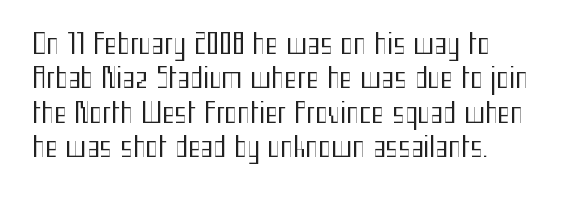
The image shows 27 px text type, upright; set normal line spacing (1.27x), normal letter spacing, not underlined.
